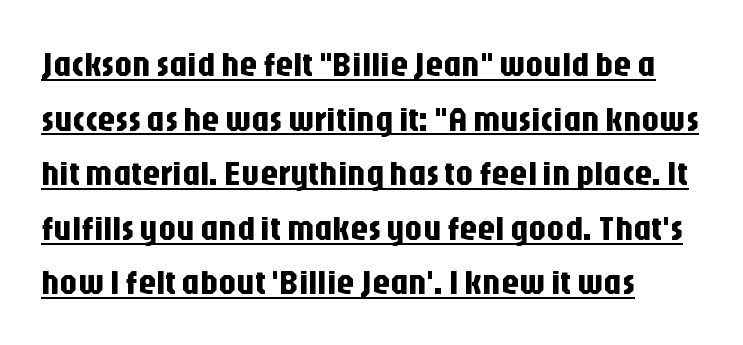
The image shows 35 px condensed sans-serif type, upright; set left-aligned, normal line spacing (1.56x), normal letter spacing, underlined; low stroke contrast and a large x-height.
